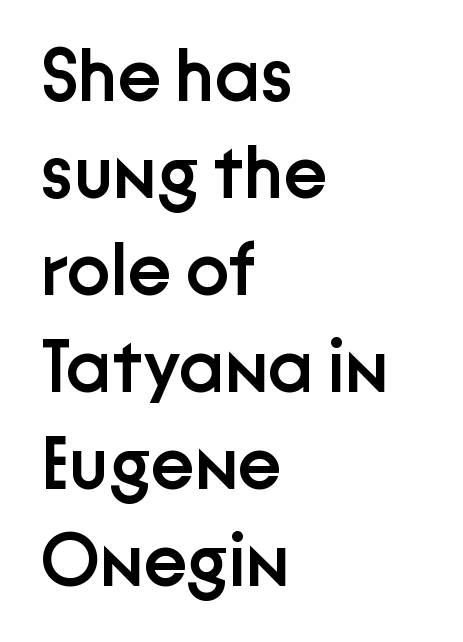
The letters are semibold — heavier than regular but short of a full bold. The characters display no serif detailing; their extremities are plain. Just letters on the line, the space beneath them empty. Notice how the passage keeps a crisp vertical edge on the left only. The designer left line spacing at the default.
